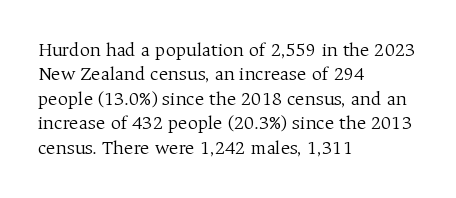
These lines keep a tight, regular rhythm from letter to letter. In CSS terms this would be text-align: left. Weight: in the light-to-regular range. This is roman type, the default non-slanted kind. Decoration check: the copy has no underline.
